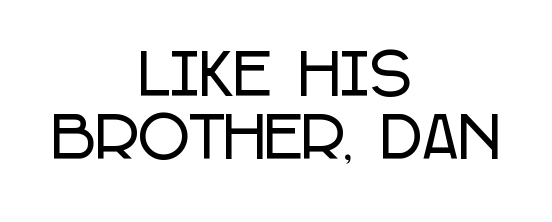
Q: Is the text italic (slanted)? A: No, it is upright.
Q: Is the typeface a serif or a sans-serif typeface? A: Sans-serif.
Q: Is the text underlined? A: No.
Q: How is the paragraph aligned? A: Centered.
Q: Is the spacing between letters normal or unusually wide? A: Normal.
Q: Is the spacing between lines tight, normal or loose? A: Tight.
Q: Width (condensed, normal, or wide)? A: Condensed.
Q: Stroke contrast? A: Low.
Q: x-height? A: Large.
Q: Monospaced? A: No.
